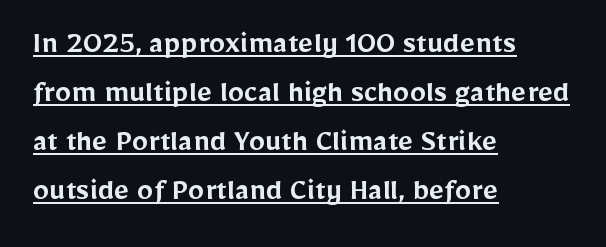
{"serif": "no", "italic": "no", "bold": "semi", "weight": "semibold", "width": "normal", "stroke_contrast": "low", "x_height": "medium", "monospaced": "no", "underline": "yes", "align": "left", "line_spacing": "normal", "line_spacing_ratio": 1.48, "letter_spacing": "normal", "letter_spacing_em": 0.0, "glyph_px": 33}
